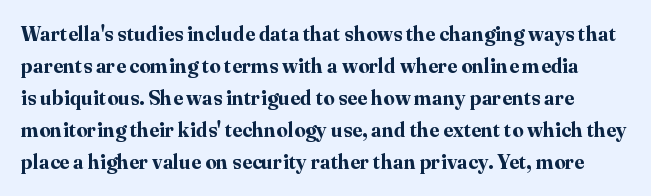
Q: Is the text bold? A: Yes.
Q: Is the text italic (slanted)? A: No, it is upright.
Q: Is the text underlined? A: No.
Q: Is the spacing between letters normal or unusually wide? A: Normal.
Q: Is the spacing between lines tight, normal or loose? A: Normal.
